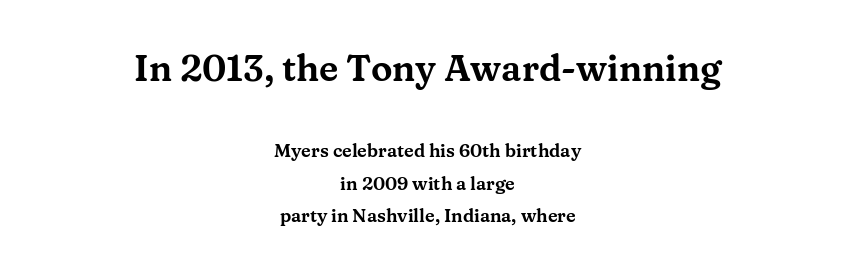
The face used here appears at its bigger size in the upper chunk. Descenders are the only things crossing below the line. Each word holds together tightly as a unit, with standard inter-letter gaps. Looks like regular typesetting: each glyph gets only the width it needs. Characters remain perfectly vertical along every line. The lines are quadded center.
